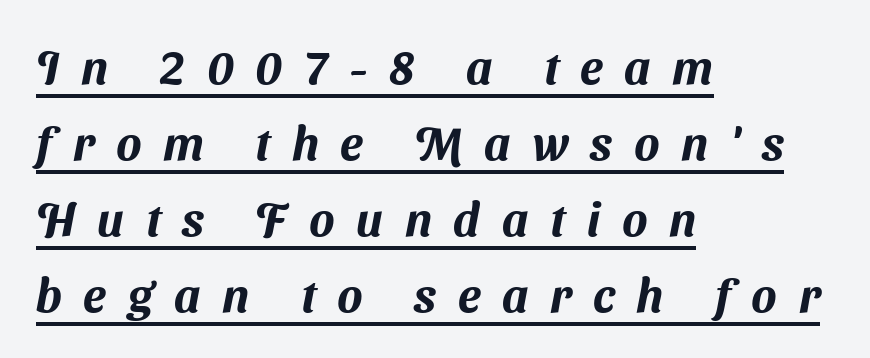
{"serif": "no", "width": "normal", "stroke_contrast": "medium", "x_height": "medium", "monospaced": "no", "underline": "yes", "align": "left", "line_spacing": "normal", "line_spacing_ratio": 1.62, "letter_spacing": "wide", "letter_spacing_em": 0.46, "glyph_px": 47}
